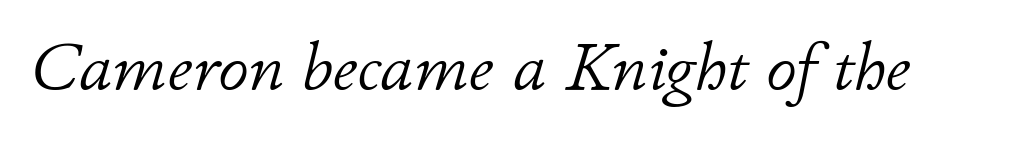
{"italic": "yes", "lean": "right", "slant_degrees": 11, "bold": "no", "weight": "light", "width": "normal", "stroke_contrast": "low", "x_height": "small", "monospaced": "no", "underline": "no", "letter_spacing": "normal", "letter_spacing_em": 0.0, "glyph_px": 68}
